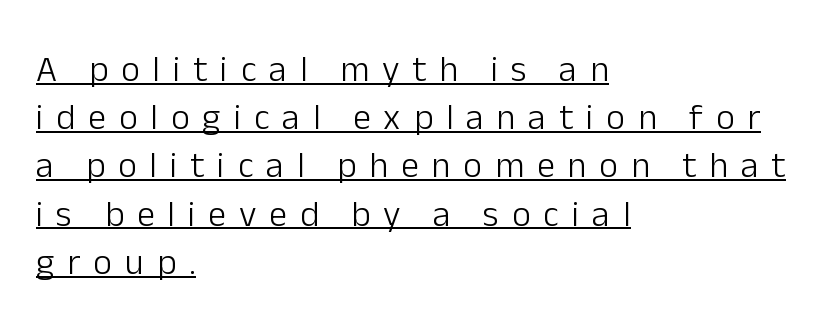
{"serif": "no", "italic": "no", "bold": "no", "weight": "light", "width": "normal", "stroke_contrast": "low", "x_height": "medium", "monospaced": "no", "underline": "yes", "align": "left", "line_spacing": "normal", "line_spacing_ratio": 1.34, "letter_spacing": "wide", "letter_spacing_em": 0.36, "glyph_px": 36}
